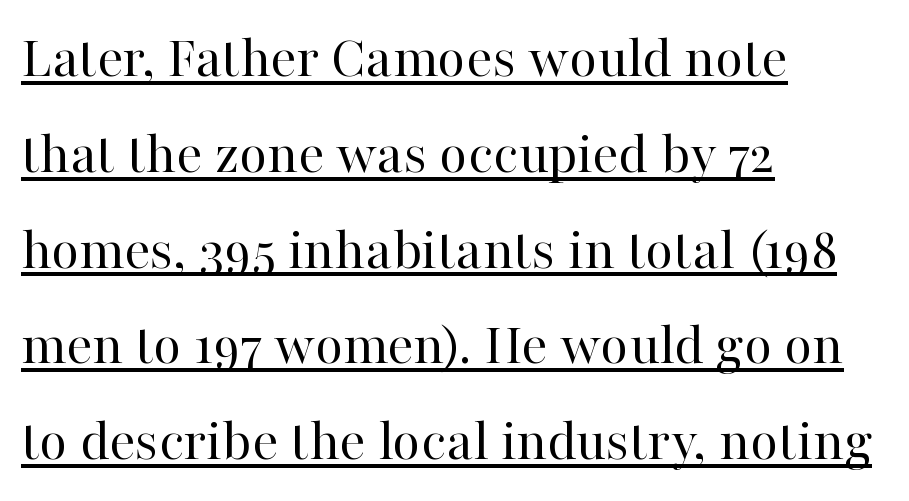
Q: Is the text bold? A: No.
Q: Is the text italic (slanted)? A: No, it is upright.
Q: Is the typeface a serif or a sans-serif typeface? A: Serif.
Q: Is the text underlined? A: Yes.
Q: How is the paragraph aligned? A: Left-aligned.
Q: Is the spacing between letters normal or unusually wide? A: Normal.
Q: Is the spacing between lines tight, normal or loose? A: Normal.
Q: Width (condensed, normal, or wide)? A: Normal.
Q: Stroke contrast? A: High.
Q: x-height? A: Medium.
Q: Monospaced? A: No.
